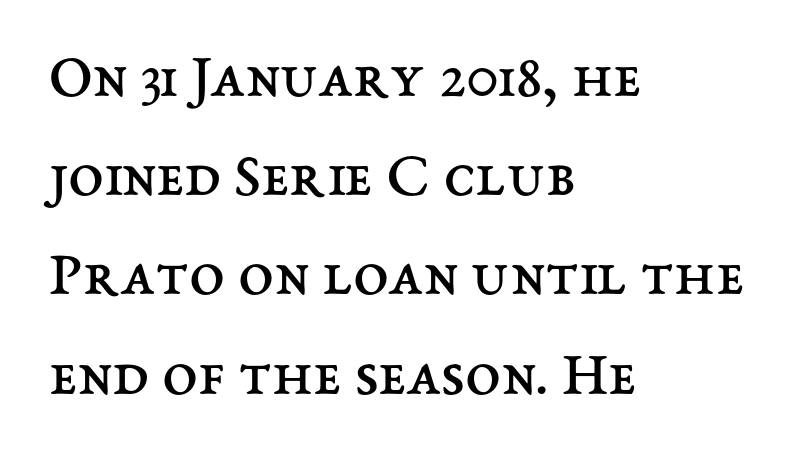
Q: Is the text bold? A: No.
Q: Is the text italic (slanted)? A: No, it is upright.
Q: Is the text underlined? A: No.
Q: How is the paragraph aligned? A: Left-aligned.
Q: Is the spacing between letters normal or unusually wide? A: Normal.
Q: Is the spacing between lines tight, normal or loose? A: Normal.
Q: Width (condensed, normal, or wide)? A: Normal.
Q: Stroke contrast? A: Medium.
Q: x-height? A: Medium.
Q: Monospaced? A: No.
